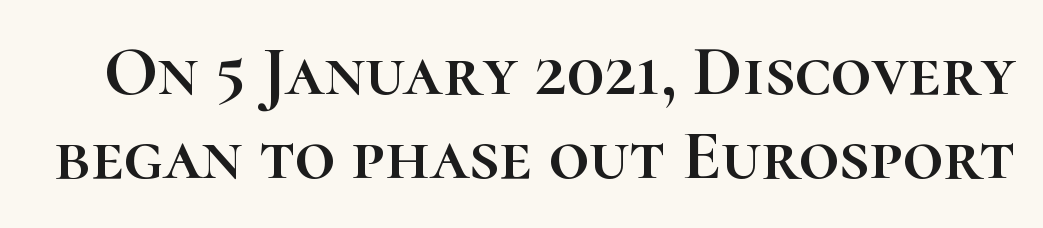
Q: Is the text italic (slanted)? A: No, it is upright.
Q: Is the text underlined? A: No.
Q: Is the spacing between letters normal or unusually wide? A: Normal.
Q: Width (condensed, normal, or wide)? A: Normal.
Q: Stroke contrast? A: High.
Q: x-height? A: Medium.
Q: Monospaced? A: No.
